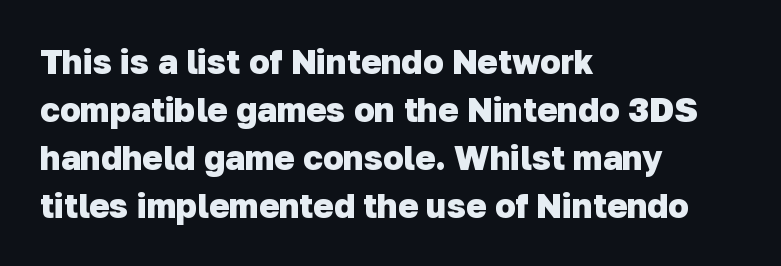
The image shows 34 px heavy sans-serif type; set left-aligned, normal line spacing (1.41x), normal letter spacing, not underlined; low stroke contrast and a medium x-height.
